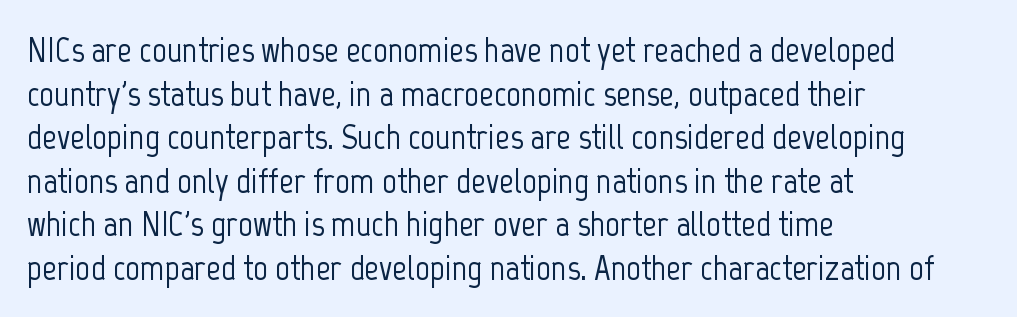
{"serif": "no", "italic": "no", "width": "condensed", "stroke_contrast": "low", "x_height": "medium", "monospaced": "no", "underline": "no", "align": "left", "line_spacing_ratio": 1.21, "letter_spacing": "normal", "letter_spacing_em": 0.0, "glyph_px": 36}
